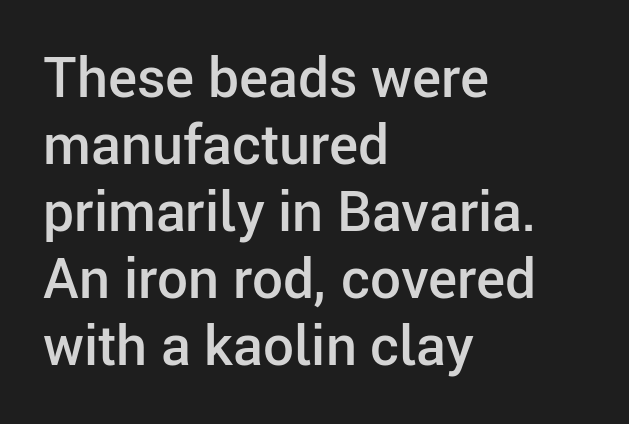
Honestly, the letter spacing is just normal — you wouldn't notice it. Vertical strokes here are truly vertical. On the weight axis this lands at semibold, roughly 600. Looks like regular typesetting: each glyph gets only the width it needs. Beneath every word, the page is bare. What kind of face is this? One without serifs — a sans.
